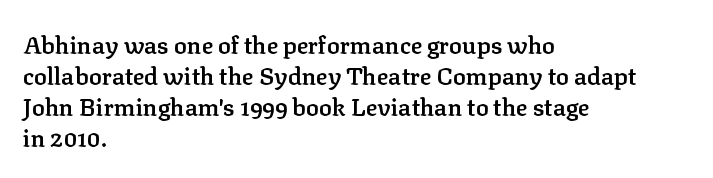
The strip under each line holds only bare page. Default kerning and tracking; the words read as compact shapes. This is the regular roman posture of the typeface. Regular leading. One-word summary of the alignment: left.
